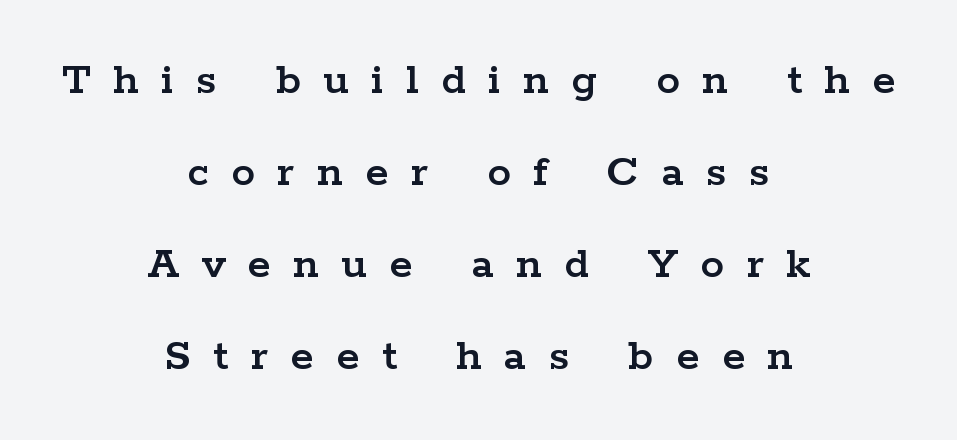
{"serif": "yes", "italic": "no", "width": "wide", "stroke_contrast": "low", "x_height": "medium", "monospaced": "no", "underline": "no", "align": "center", "line_spacing": "loose", "line_spacing_ratio": 1.96, "letter_spacing": "wide", "letter_spacing_em": 0.48, "glyph_px": 47}
